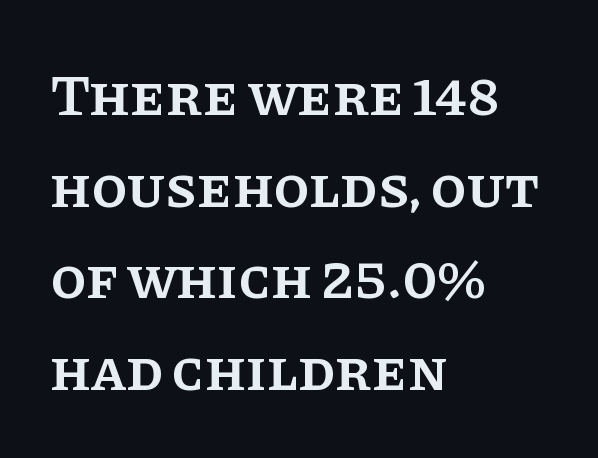
Every stem runs plumb, perpendicular to the baseline. Summary of weight: moderately heavy, a semibold. The text block is weighted toward the left margin, trailing off unevenly rightward. The space beneath each line is pristine and unruled. Little horizontal feet cap the strokes, marking this as serif type. The gaps between neighbouring characters are ordinary and unremarkable.
